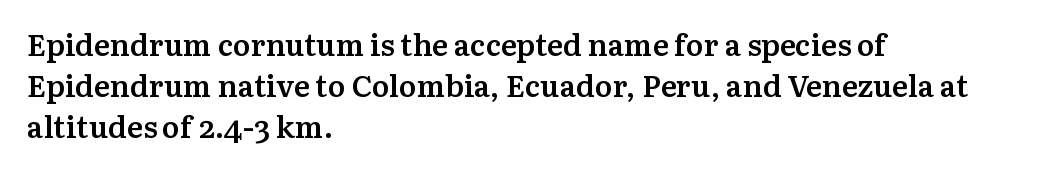
Q: Is the text bold? A: Semi-bold.
Q: Is the text italic (slanted)? A: No, it is upright.
Q: Is the typeface a serif or a sans-serif typeface? A: Serif.
Q: Is the text underlined? A: No.
Q: How is the paragraph aligned? A: Left-aligned.
Q: Is the spacing between letters normal or unusually wide? A: Normal.
Q: Is the spacing between lines tight, normal or loose? A: Normal.
Q: Width (condensed, normal, or wide)? A: Normal.
Q: Stroke contrast? A: Medium.
Q: x-height? A: Medium.
Q: Monospaced? A: No.
